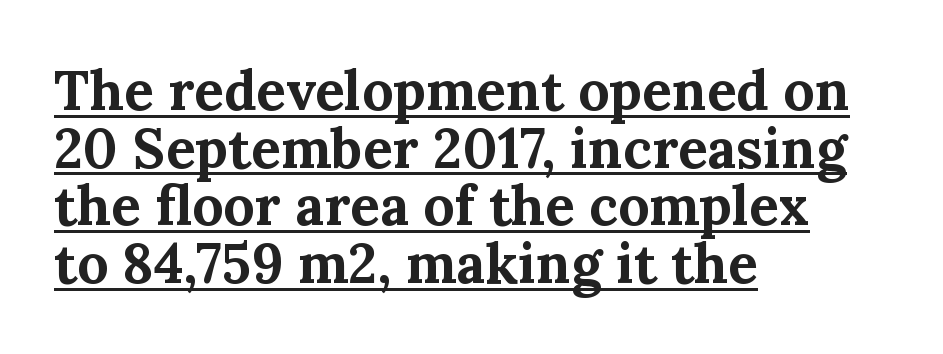
The image shows 55 px bold serif type, upright; set left-aligned, tight line spacing (1.05x), normal letter spacing, underlined; medium stroke contrast and a medium x-height.
